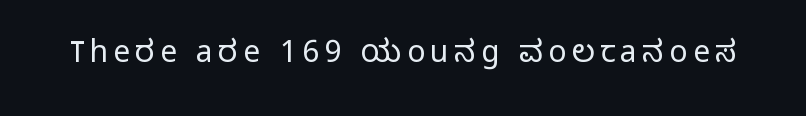
The image shows 30 px light sans-serif type, upright; set not underlined; low stroke contrast and a medium x-height.
